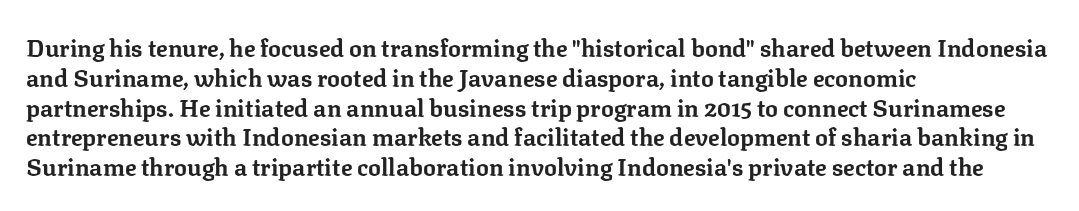
Q: Is the text bold? A: Yes.
Q: Is the text italic (slanted)? A: No, it is upright.
Q: Is the text underlined? A: No.
Q: How is the paragraph aligned? A: Left-aligned.
Q: Is the spacing between letters normal or unusually wide? A: Normal.
